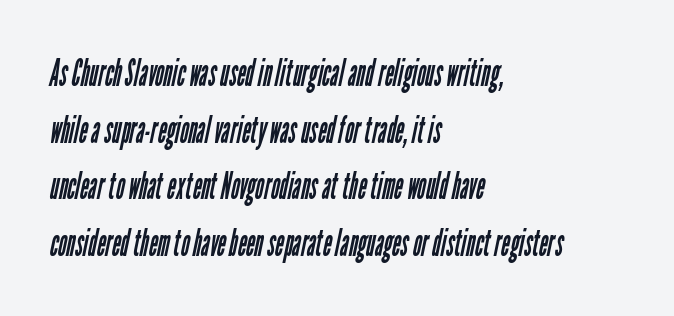
{"serif": "no", "bold": "no", "weight": "regular", "width": "condensed", "stroke_contrast": "low", "x_height": "medium", "monospaced": "no", "underline": "no", "align": "left", "line_spacing": "normal", "line_spacing_ratio": 1.53, "letter_spacing": "normal", "letter_spacing_em": 0.0, "glyph_px": 37}
